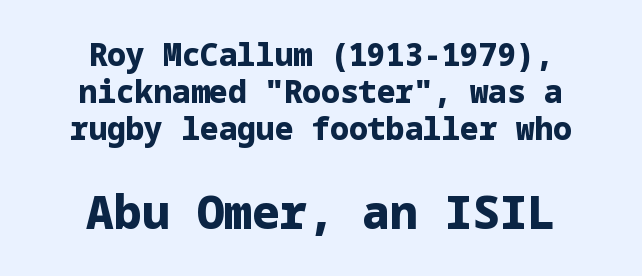
You could call the tracking neutral — neither tight nor loose. Lines of text with bare space underneath. The more generous point size was reserved for the lower chunk. The paragraph shown floats in the horizontal middle.
